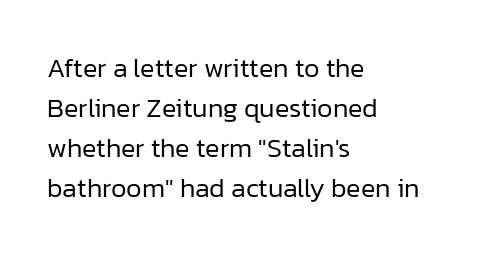
Italic: no, the glyphs are upright roman. Observe the ordinary spacing: letters are neighbours, not strangers. Line spacing here is normal. The zone under the glyphs is completely vacant. These lines stack with their left ends in a neat column.
